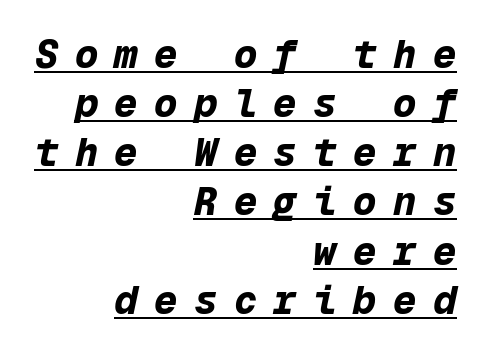
Q: Is the text bold? A: Yes.
Q: Is the text italic (slanted)? A: Yes, it leans right by about 12 degrees.
Q: Is the text underlined? A: Yes.
Q: How is the paragraph aligned? A: Right-aligned.
Q: Is the spacing between letters normal or unusually wide? A: Unusually wide.
Q: Is the spacing between lines tight, normal or loose? A: Normal.
Q: Width (condensed, normal, or wide)? A: Normal.
Q: Stroke contrast? A: Low.
Q: x-height? A: Medium.
Q: Monospaced? A: Yes.
